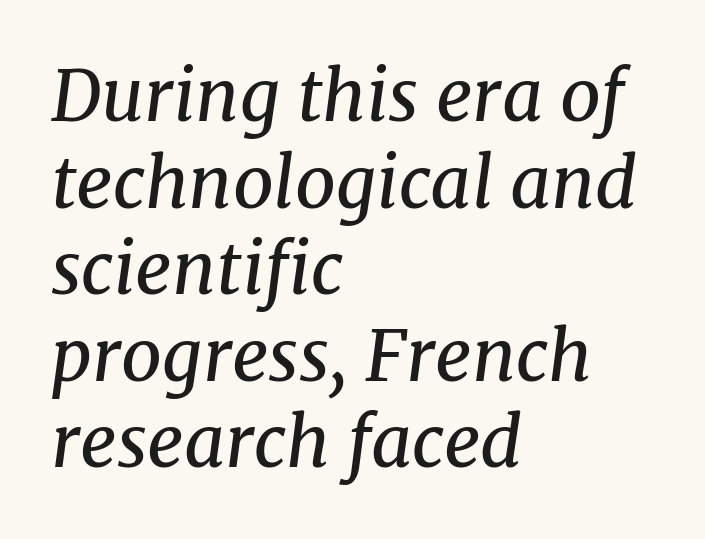
The image shows 71 px regular-weight serif type, italic (leaning right); set left-aligned, line spacing 1.22x, normal letter spacing, not underlined; medium stroke contrast and a medium x-height.
